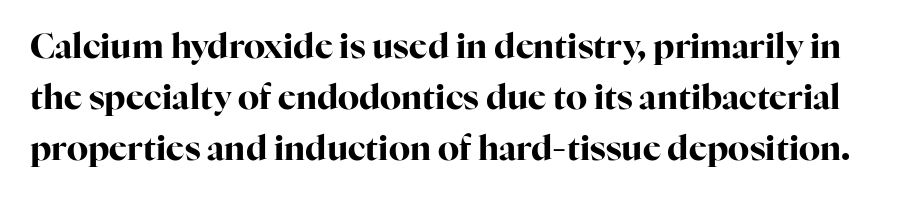
{"serif": "yes", "italic": "no", "bold": "yes", "weight": "bold", "width": "normal", "stroke_contrast": "high", "x_height": "medium", "monospaced": "no", "underline": "no", "line_spacing": "normal", "line_spacing_ratio": 1.5, "letter_spacing": "normal", "letter_spacing_em": 0.0, "glyph_px": 34}
